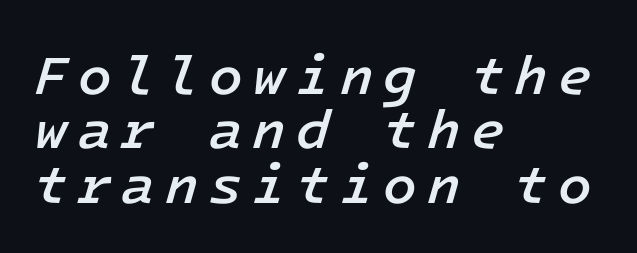
{"italic": "yes", "lean": "right", "slant_degrees": 16, "bold": "semi", "weight": "semibold", "width": "normal", "stroke_contrast": "low", "x_height": "medium", "monospaced": "yes", "underline": "no", "align": "left", "line_spacing": "tight", "line_spacing_ratio": 0.99, "glyph_px": 55}
